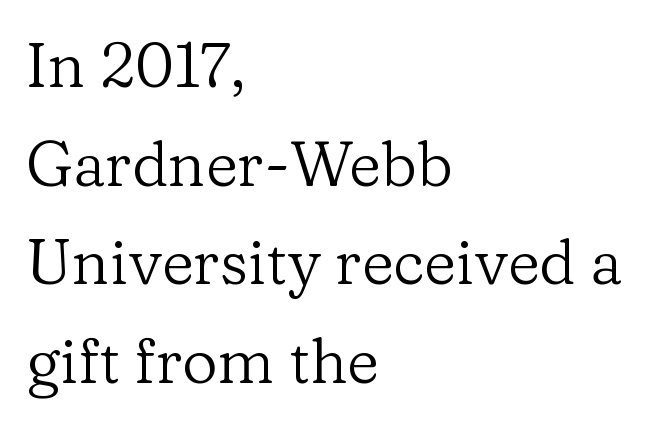
The image shows 62 px regular-weight serif type, upright; set left-aligned, normal line spacing (1.59x), normal letter spacing, not underlined; low stroke contrast and a medium x-height.
